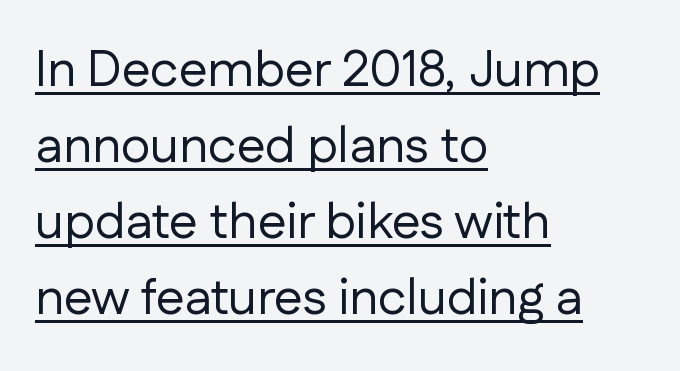
Rows of type keep a routine distance in the vertical direction. Where is the straight margin? On the left. Each letter keeps its own natural width here, so spacing adapts to shape. Unlike a traditional serif, this face leaves its strokes unadorned.
